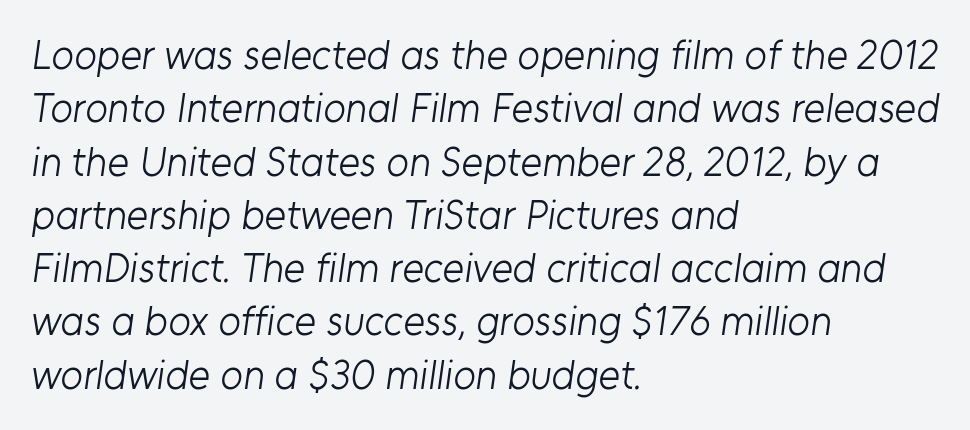
Q: Is the text bold? A: No.
Q: Is the typeface a serif or a sans-serif typeface? A: Sans-serif.
Q: Is the text underlined? A: No.
Q: How is the paragraph aligned? A: Left-aligned.
Q: Is the spacing between letters normal or unusually wide? A: Normal.
Q: Is the spacing between lines tight, normal or loose? A: Normal.
Q: Width (condensed, normal, or wide)? A: Normal.
Q: Stroke contrast? A: Low.
Q: x-height? A: Medium.
Q: Monospaced? A: No.
